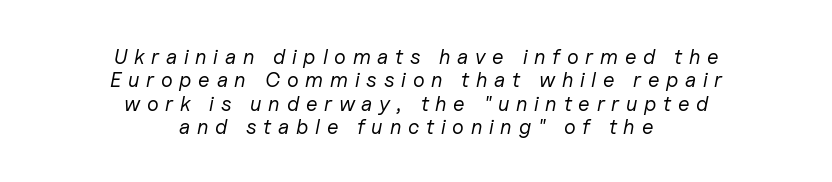
Letters rest on an invisible, unmarked baseline. A student would call this center alignment; a typographer would say set centered. Stems and bowls with no extra thickness — not bold. The passage shown stacks its lines with hardly any gap. These lines have a slow, spaced-out rhythm from letter to letter.
